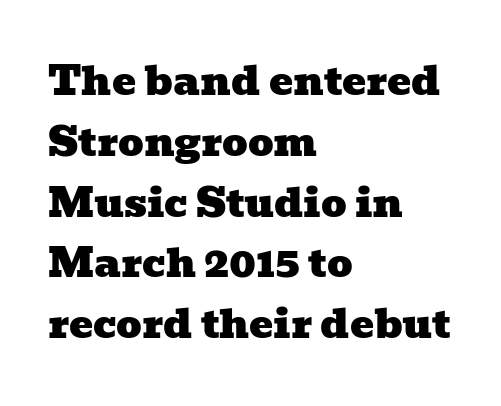
Descenders hang freely into open space. No extra tracking has been applied to these lines. Is the block centered? No — it sits flush against the left margin. Is this a fixed-width face? No — the glyphs have proportional, varying widths. Normally led — the rows are evenly, conventionally spaced. Examine the stroke ends and you'll spot serifs.
